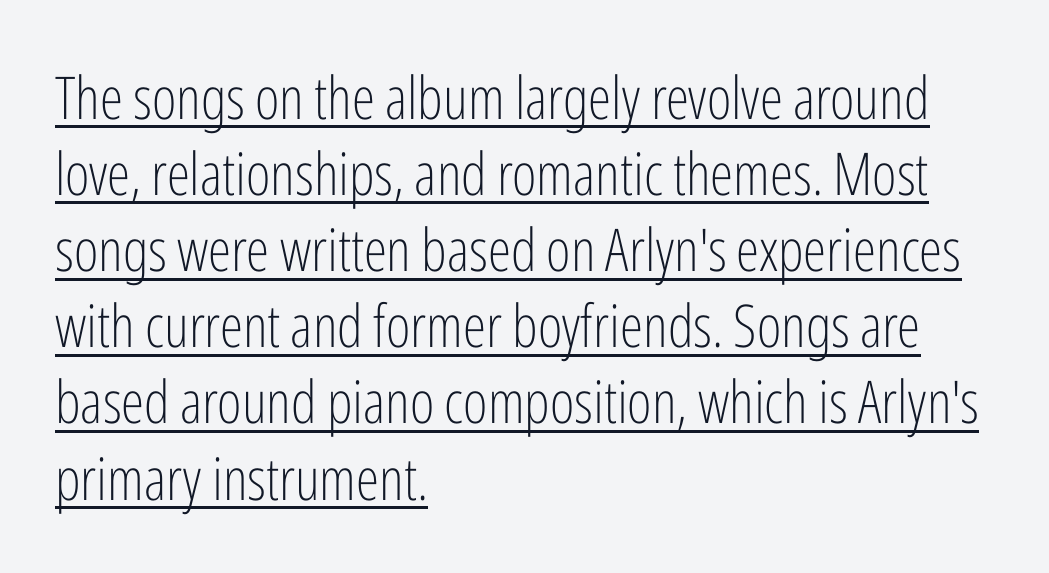
A continuous stroke trails under the words, as in a hyperlink. These lines sit exactly where default settings would place them. Reading down the block, your eye returns to a fixed left position each line. These lines were composed using upright roman letters. The weight would be labelled regular, book, light, or lighter still. A typesetter would call this proportional, since set widths differ per character.
